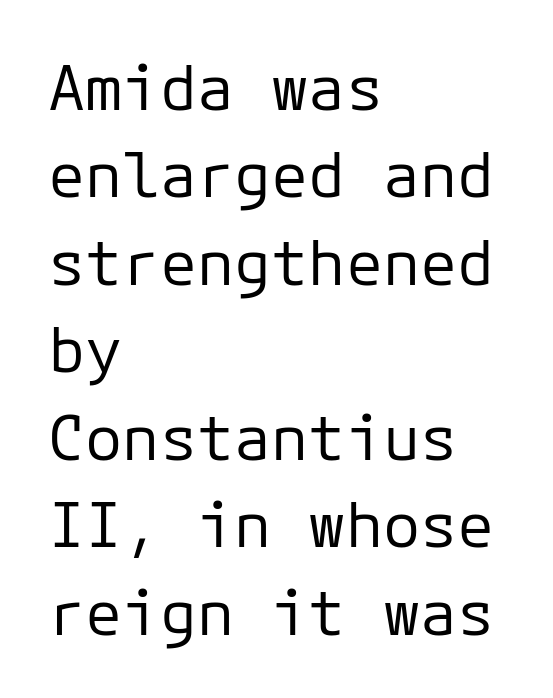
{"serif": "no", "italic": "no", "bold": "no", "weight": "regular", "width": "normal", "stroke_contrast": "low", "x_height": "medium", "monospaced": "yes", "underline": "no", "align": "left", "line_spacing": "normal", "line_spacing_ratio": 1.41, "letter_spacing": "normal", "letter_spacing_em": 0.0, "glyph_px": 62}
